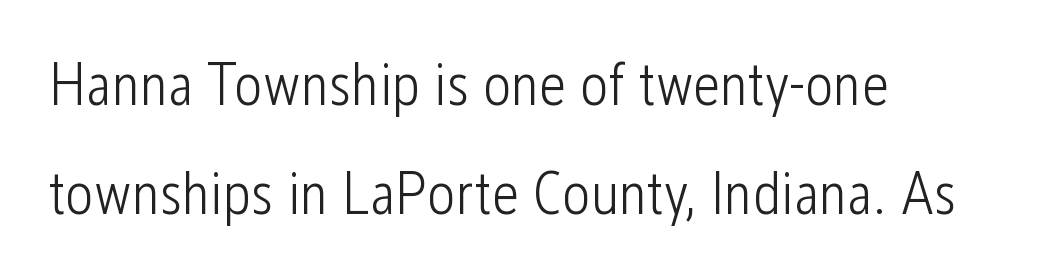
The image shows 60 px light, condensed sans-serif type, upright; set left-aligned, line spacing 1.82x, normal letter spacing, not underlined; low stroke contrast and a medium x-height.
